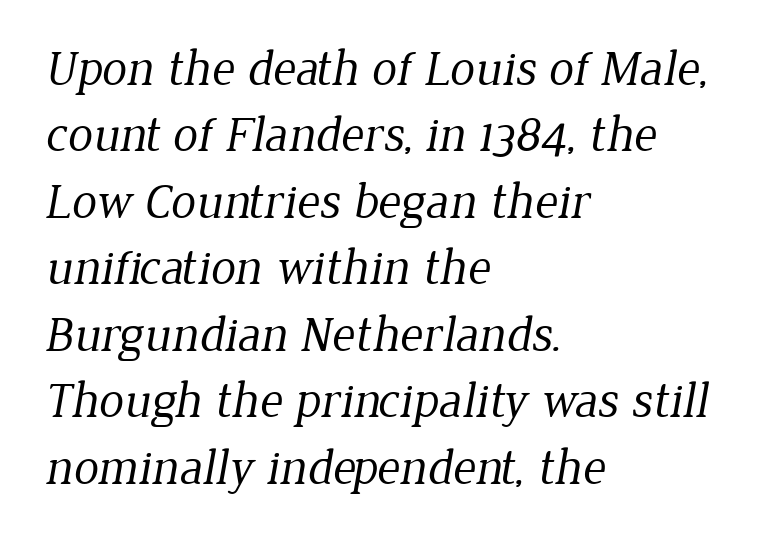
{"serif": "yes", "bold": "no", "weight": "regular", "width": "normal", "stroke_contrast": "low", "x_height": "medium", "monospaced": "no", "underline": "no", "align": "left", "line_spacing": "normal", "line_spacing_ratio": 1.33, "letter_spacing": "normal", "letter_spacing_em": 0.0, "glyph_px": 50}
